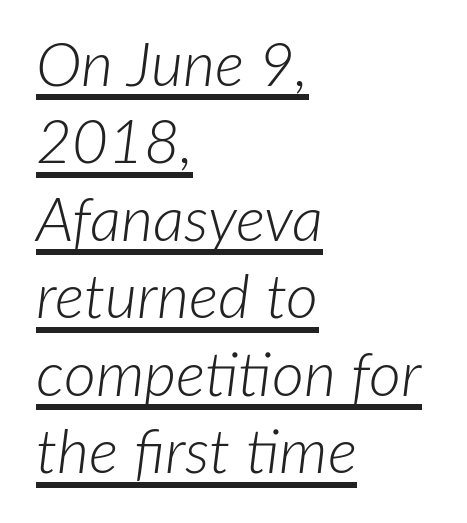
The image shows 62 px light type, italic (leaning right); set left-aligned, normal line spacing (1.25x), normal letter spacing, underlined; low stroke contrast and a medium x-height.
